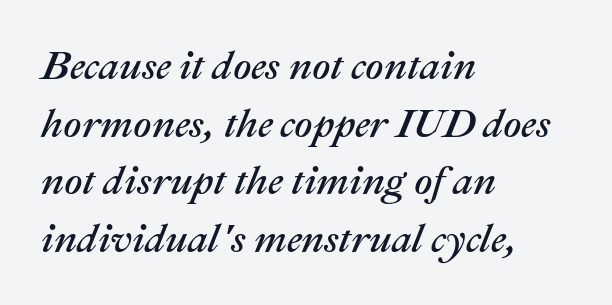
The image shows 40 px text type, italic (leaning right); set left-aligned, normal line spacing (1.44x), normal letter spacing, not underlined; medium stroke contrast and a medium x-height.
